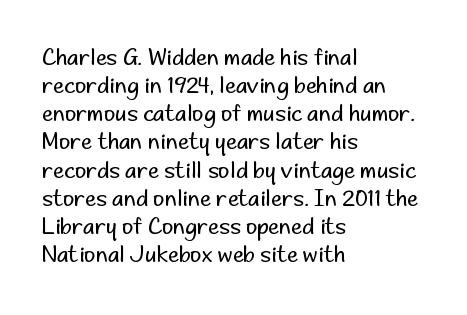
Normally led — the rows are evenly, conventionally spaced. Underlining? Definitely not there. The axis of the letterforms is exactly vertical. The passage is arranged the way most books set body copy — flush left. Default kerning and tracking; the words read as compact shapes.
